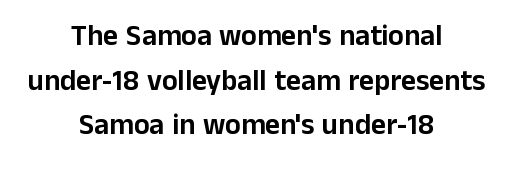
Q: Is the text italic (slanted)? A: No, it is upright.
Q: Is the typeface a serif or a sans-serif typeface? A: Sans-serif.
Q: Is the text underlined? A: No.
Q: How is the paragraph aligned? A: Centered.
Q: Is the spacing between letters normal or unusually wide? A: Normal.
Q: Is the spacing between lines tight, normal or loose? A: Normal.
Q: Width (condensed, normal, or wide)? A: Normal.
Q: Stroke contrast? A: Low.
Q: x-height? A: Medium.
Q: Monospaced? A: No.
